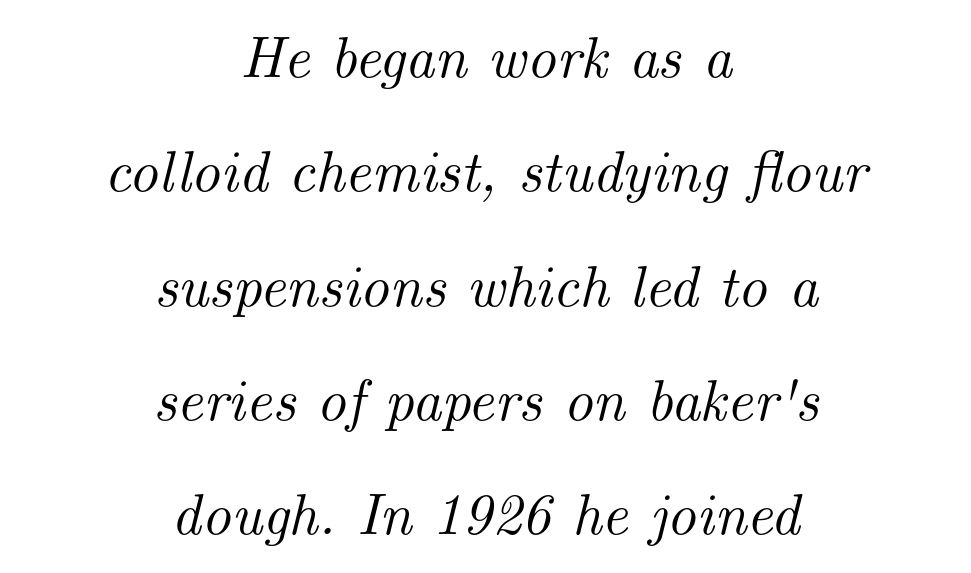
{"serif": "yes", "italic": "yes", "lean": "right", "slant_degrees": 14, "width": "normal", "stroke_contrast": "medium", "x_height": "small", "monospaced": "no", "underline": "no", "align": "center", "line_spacing": "loose", "line_spacing_ratio": 1.97, "letter_spacing": "normal", "letter_spacing_em": 0.0, "glyph_px": 58}
